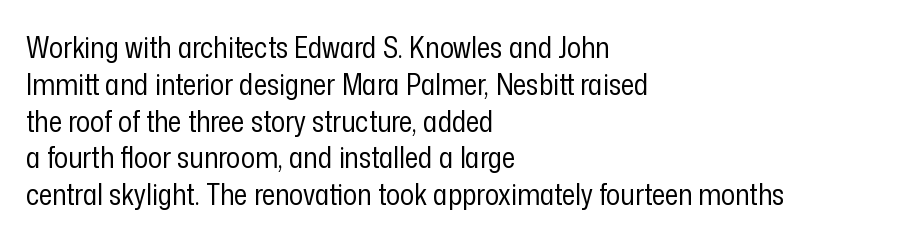
The image shows 29 px regular-weight, condensed sans-serif type, upright; set left-aligned, normal line spacing (1.27x), normal letter spacing, not underlined; low stroke contrast and a medium x-height.
